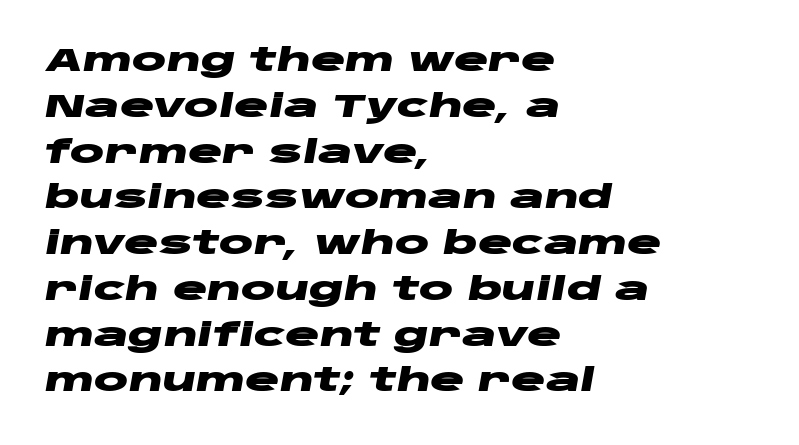
Q: Is the text bold? A: Yes.
Q: Is the text italic (slanted)? A: Yes, it leans right by about 10 degrees.
Q: Is the text underlined? A: No.
Q: How is the paragraph aligned? A: Left-aligned.
Q: Is the spacing between letters normal or unusually wide? A: Normal.
Q: Is the spacing between lines tight, normal or loose? A: Normal.
Q: Width (condensed, normal, or wide)? A: Wide.
Q: Stroke contrast? A: Low.
Q: x-height? A: Large.
Q: Monospaced? A: No.
